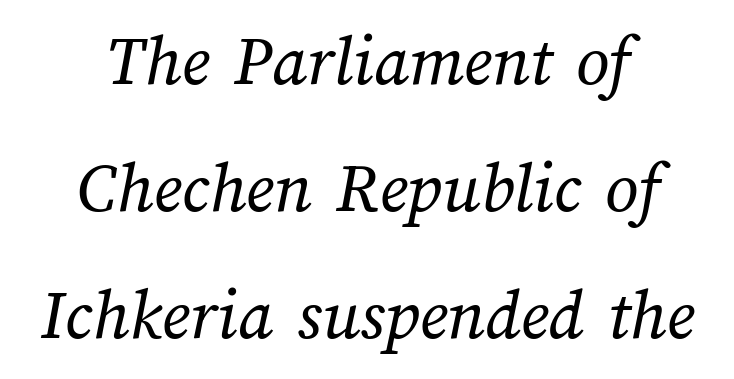
{"bold": "no", "weight": "regular", "width": "normal", "stroke_contrast": "medium", "x_height": "medium", "monospaced": "no", "underline": "no", "align": "center", "line_spacing_ratio": 1.74, "letter_spacing": "normal", "letter_spacing_em": 0.0, "glyph_px": 73}
